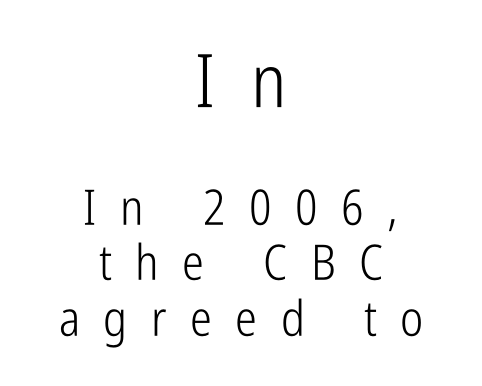
Q: Is the text bold? A: No.
Q: Is the text italic (slanted)? A: No, it is upright.
Q: Is the typeface a serif or a sans-serif typeface? A: Sans-serif.
Q: Is the text underlined? A: No.
Q: How is the paragraph aligned? A: Centered.
Q: Is the spacing between letters normal or unusually wide? A: Unusually wide.
Q: Is the spacing between lines tight, normal or loose? A: Tight.
Q: Which block of text is set in a larger size, the first (top) or the second (bottom)? A: The first (top) one.
Q: Width (condensed, normal, or wide)? A: Condensed.
Q: Stroke contrast? A: Low.
Q: x-height? A: Medium.
Q: Monospaced? A: No.
